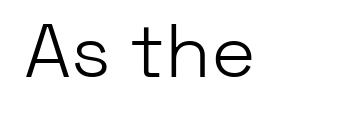
Q: Is the text bold? A: No.
Q: Is the text italic (slanted)? A: No, it is upright.
Q: Is the typeface a serif or a sans-serif typeface? A: Sans-serif.
Q: Is the text underlined? A: No.
Q: Is the spacing between letters normal or unusually wide? A: Normal.
Q: Width (condensed, normal, or wide)? A: Normal.
Q: Stroke contrast? A: Low.
Q: x-height? A: Medium.
Q: Monospaced? A: No.
